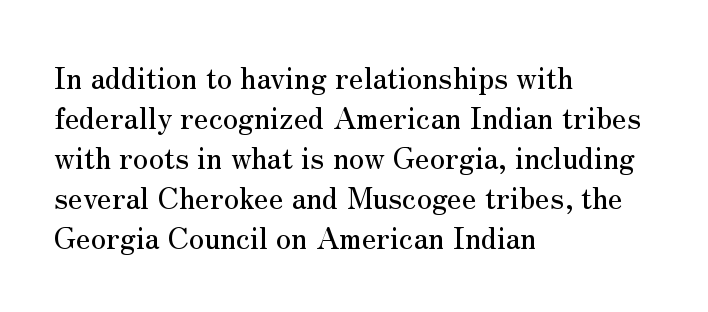
{"serif": "yes", "italic": "no", "width": "normal", "stroke_contrast": "medium", "x_height": "small", "monospaced": "no", "underline": "no", "align": "left", "line_spacing": "normal", "line_spacing_ratio": 1.33, "letter_spacing": "normal", "letter_spacing_em": 0.0, "glyph_px": 30}
